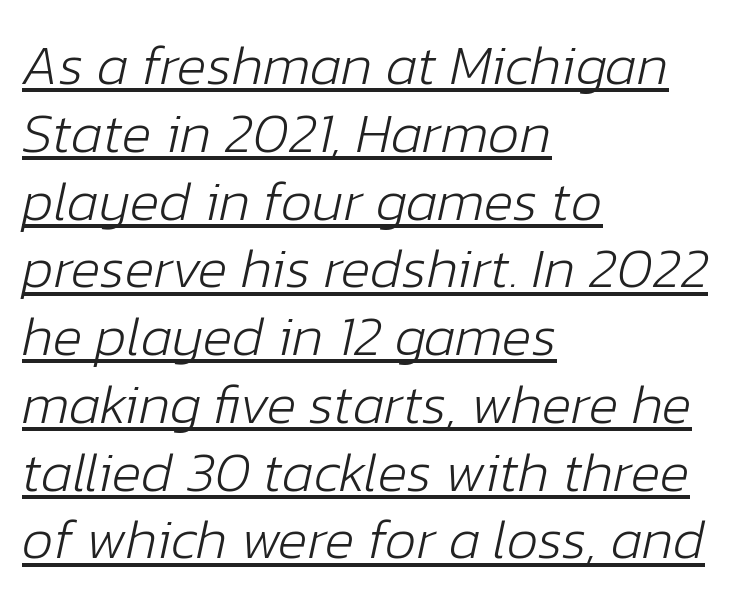
Q: Is the text bold? A: No.
Q: Is the text italic (slanted)? A: Yes, it leans right by about 12 degrees.
Q: Is the text underlined? A: Yes.
Q: How is the paragraph aligned? A: Left-aligned.
Q: Is the spacing between letters normal or unusually wide? A: Normal.
Q: Width (condensed, normal, or wide)? A: Normal.
Q: Stroke contrast? A: Low.
Q: x-height? A: Medium.
Q: Monospaced? A: No.
